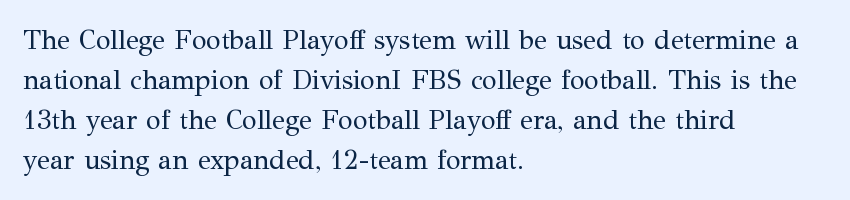
{"italic": "no", "bold": "no", "underline": "no", "align": "left", "line_spacing": "normal", "line_spacing_ratio": 1.48, "letter_spacing": "normal", "letter_spacing_em": 0.0, "glyph_px": 27}
